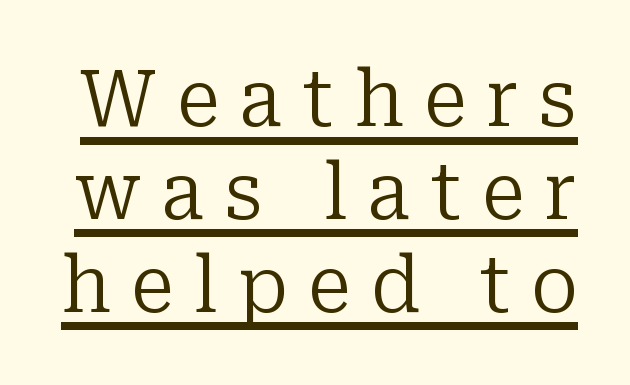
The image shows 78 px regular-weight serif type, upright; set line spacing 1.19x, unusually wide letter spacing (+0.26 em), underlined; low stroke contrast and a medium x-height.
